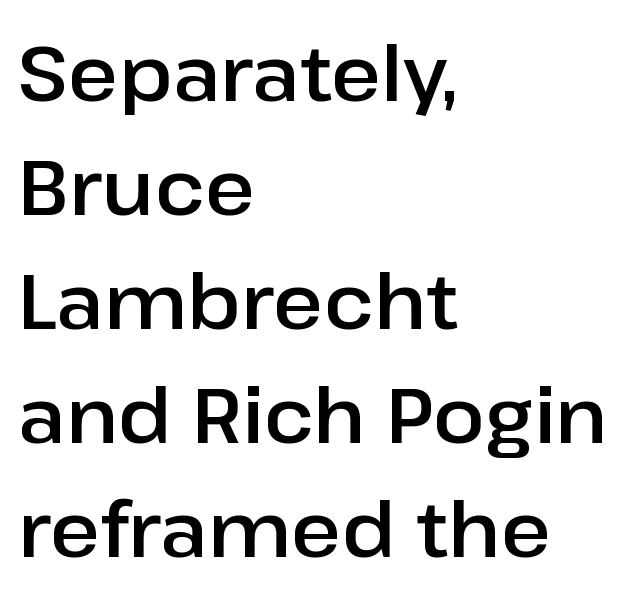
Every character sits straight up, as roman type does. Leading: standard. A classic flush-left, rag-right setting is used for this passage. No feet cap the strokes, marking this as sans-serif type. The letters sit at their default tracking, neither squeezed nor spread.
